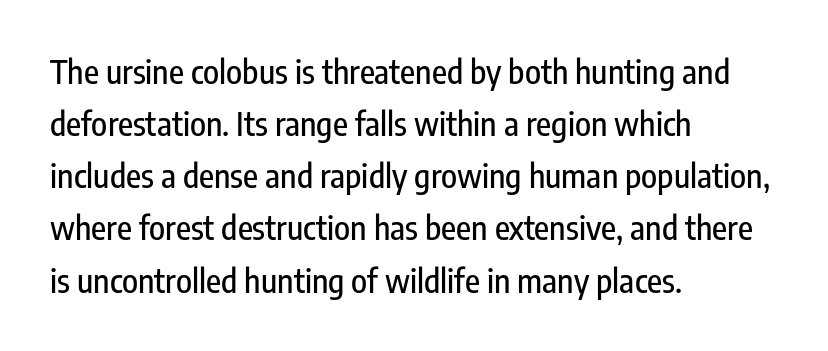
Q: Is the text italic (slanted)? A: No, it is upright.
Q: Is the typeface a serif or a sans-serif typeface? A: Sans-serif.
Q: Is the text underlined? A: No.
Q: How is the paragraph aligned? A: Left-aligned.
Q: Is the spacing between letters normal or unusually wide? A: Normal.
Q: Is the spacing between lines tight, normal or loose? A: Normal.
Q: Width (condensed, normal, or wide)? A: Condensed.
Q: Stroke contrast? A: Low.
Q: x-height? A: Medium.
Q: Monospaced? A: No.
